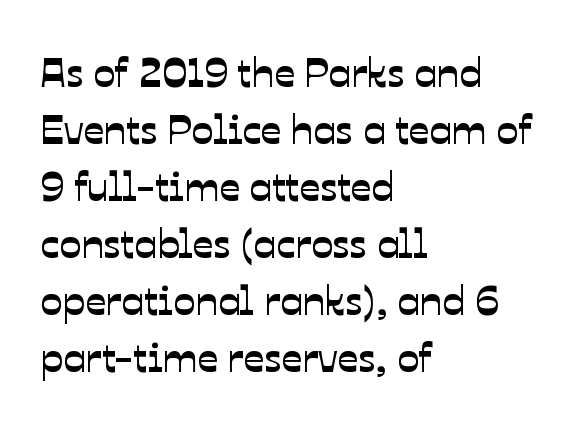
Q: Is the typeface a serif or a sans-serif typeface? A: Sans-serif.
Q: Is the text underlined? A: No.
Q: How is the paragraph aligned? A: Left-aligned.
Q: Is the spacing between letters normal or unusually wide? A: Normal.
Q: Is the spacing between lines tight, normal or loose? A: Normal.
Q: Width (condensed, normal, or wide)? A: Normal.
Q: Stroke contrast? A: Low.
Q: x-height? A: Medium.
Q: Monospaced? A: No.
